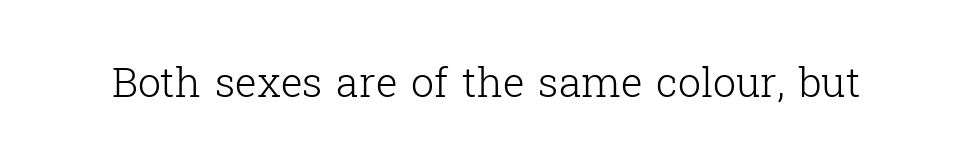
Q: Is the text bold? A: No.
Q: Is the text italic (slanted)? A: No, it is upright.
Q: Is the typeface a serif or a sans-serif typeface? A: Serif.
Q: Is the text underlined? A: No.
Q: Is the spacing between letters normal or unusually wide? A: Normal.
Q: Width (condensed, normal, or wide)? A: Normal.
Q: Stroke contrast? A: Low.
Q: x-height? A: Medium.
Q: Monospaced? A: No.
